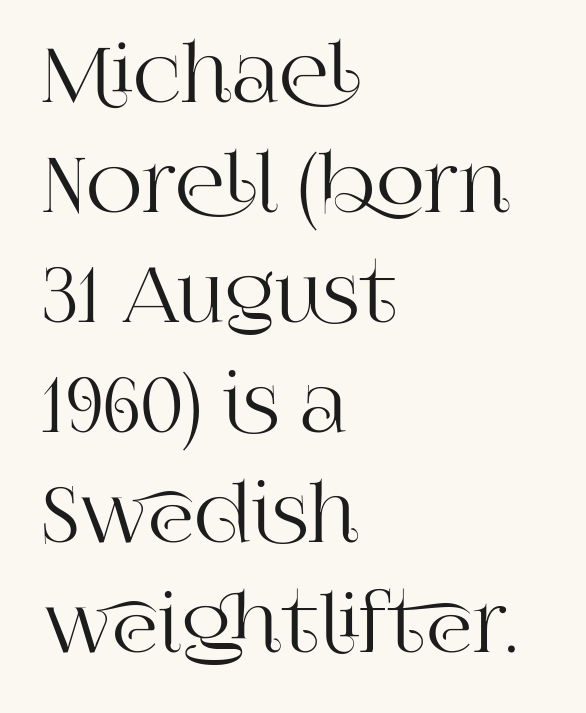
Q: Is the text italic (slanted)? A: No, it is upright.
Q: Is the typeface a serif or a sans-serif typeface? A: Serif.
Q: Is the text underlined? A: No.
Q: How is the paragraph aligned? A: Left-aligned.
Q: Is the spacing between letters normal or unusually wide? A: Normal.
Q: Is the spacing between lines tight, normal or loose? A: Normal.
Q: Width (condensed, normal, or wide)? A: Normal.
Q: Stroke contrast? A: High.
Q: x-height? A: Large.
Q: Monospaced? A: No.
